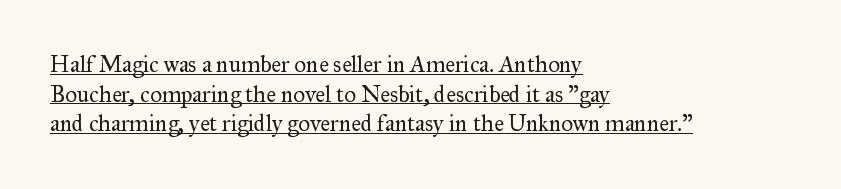
{"italic": "no", "bold": "no", "underline": "yes", "align": "left", "line_spacing": "normal", "line_spacing_ratio": 1.29, "letter_spacing": "normal", "letter_spacing_em": 0.0, "glyph_px": 23}
